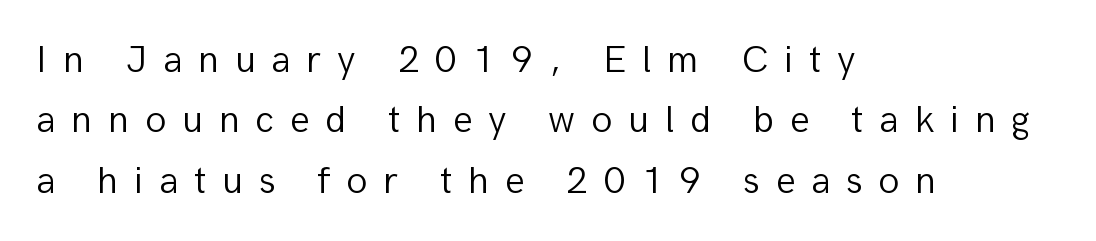
Q: Is the text bold? A: No.
Q: Is the text italic (slanted)? A: No, it is upright.
Q: Is the typeface a serif or a sans-serif typeface? A: Sans-serif.
Q: Is the text underlined? A: No.
Q: How is the paragraph aligned? A: Left-aligned.
Q: Is the spacing between letters normal or unusually wide? A: Unusually wide.
Q: Is the spacing between lines tight, normal or loose? A: Normal.
Q: Width (condensed, normal, or wide)? A: Normal.
Q: Stroke contrast? A: Low.
Q: x-height? A: Medium.
Q: Monospaced? A: No.
